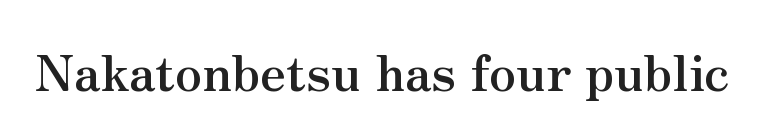
Q: Is the text bold? A: Yes.
Q: Is the text italic (slanted)? A: No, it is upright.
Q: Is the typeface a serif or a sans-serif typeface? A: Serif.
Q: Is the text underlined? A: No.
Q: Is the spacing between letters normal or unusually wide? A: Normal.
Q: Width (condensed, normal, or wide)? A: Normal.
Q: Stroke contrast? A: Medium.
Q: x-height? A: Small.
Q: Monospaced? A: No.
